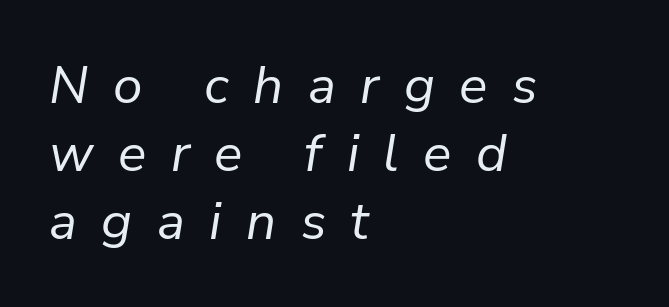
{"italic": "yes", "lean": "right", "slant_degrees": 9, "bold": "no", "weight": "regular", "width": "normal", "stroke_contrast": "low", "x_height": "medium", "monospaced": "no", "underline": "no", "align": "left", "line_spacing": "normal", "line_spacing_ratio": 1.28, "letter_spacing": "wide", "letter_spacing_em": 0.46, "glyph_px": 53}
